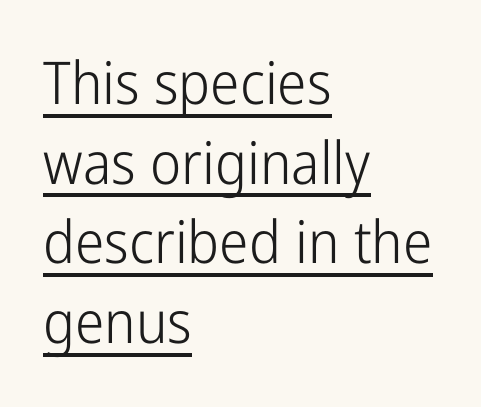
Q: Is the text bold? A: No.
Q: Is the text italic (slanted)? A: No, it is upright.
Q: Is the typeface a serif or a sans-serif typeface? A: Sans-serif.
Q: Is the text underlined? A: Yes.
Q: How is the paragraph aligned? A: Left-aligned.
Q: Is the spacing between letters normal or unusually wide? A: Normal.
Q: Is the spacing between lines tight, normal or loose? A: Normal.
Q: Width (condensed, normal, or wide)? A: Condensed.
Q: Stroke contrast? A: Low.
Q: x-height? A: Medium.
Q: Monospaced? A: No.
